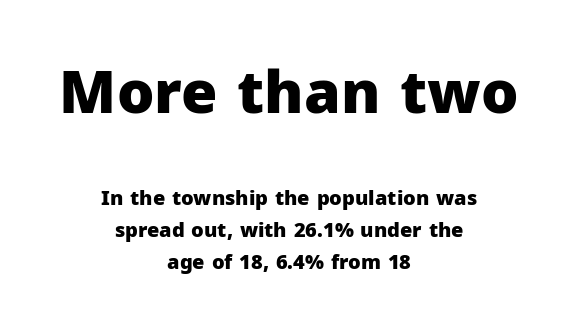
The image shows 59 px heavy sans-serif type, upright; set centered, normal line spacing (1.6x), normal letter spacing, not underlined; the first (top) block is 2.95x larger; low stroke contrast and a medium x-height.
